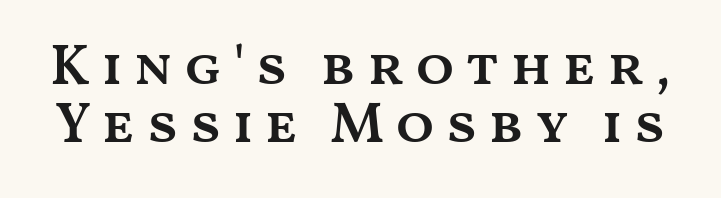
Q: Is the text bold? A: Semi-bold.
Q: Is the text italic (slanted)? A: No, it is upright.
Q: Is the text underlined? A: No.
Q: Is the spacing between lines tight, normal or loose? A: Tight.
Q: Width (condensed, normal, or wide)? A: Wide.
Q: Stroke contrast? A: Medium.
Q: x-height? A: Medium.
Q: Monospaced? A: No.
